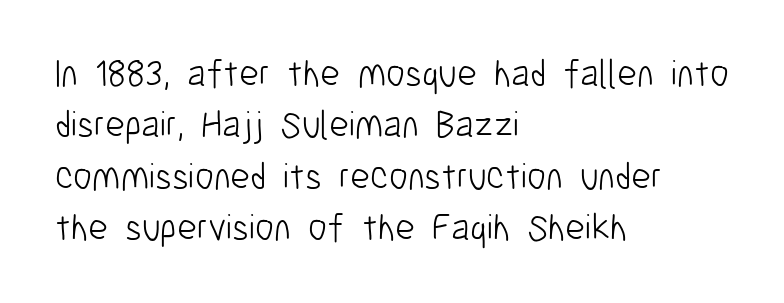
You could call the tracking neutral — neither tight nor loose. Looks like regular typesetting: each glyph gets only the width it needs. Where is the straight margin? On the left. A typesetter would label this face a sans. Summary of weight: not heavy and not bold. Lines of text with bare space underneath.
